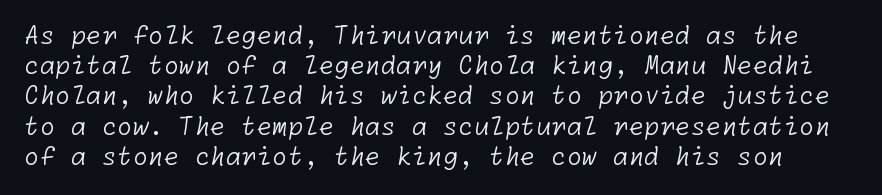
Weight class: somewhere from thin through regular. The passage shown has conventional tracking throughout. Glance below the letters and you will spot only blank space.
